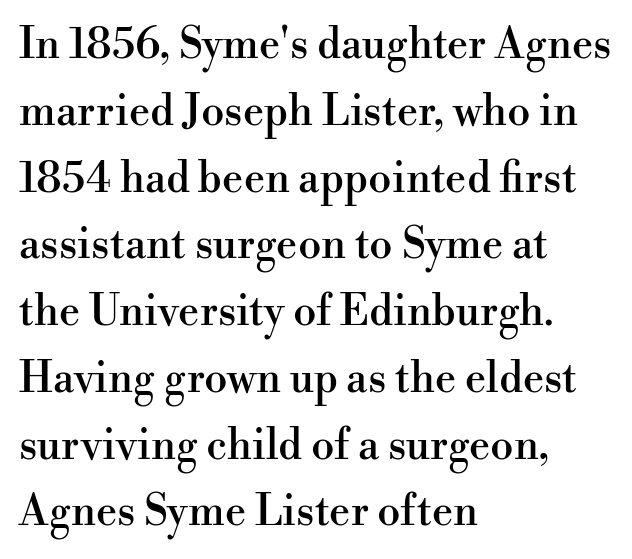
Q: Is the text italic (slanted)? A: No, it is upright.
Q: Is the typeface a serif or a sans-serif typeface? A: Serif.
Q: Is the text underlined? A: No.
Q: How is the paragraph aligned? A: Left-aligned.
Q: Is the spacing between letters normal or unusually wide? A: Normal.
Q: Is the spacing between lines tight, normal or loose? A: Normal.
Q: Width (condensed, normal, or wide)? A: Normal.
Q: Stroke contrast? A: High.
Q: x-height? A: Small.
Q: Monospaced? A: No.
